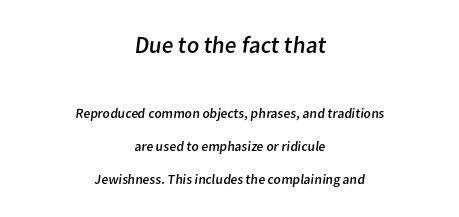
The image shows 24 px text type; set centered, loose line spacing (2.34x), normal letter spacing, not underlined; the first (top) block is 1.71x larger.
